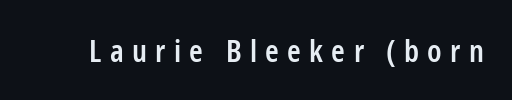
The image shows 31 px semibold, condensed sans-serif type, upright; set unusually wide letter spacing (+0.27 em), not underlined; low stroke contrast and a medium x-height.
